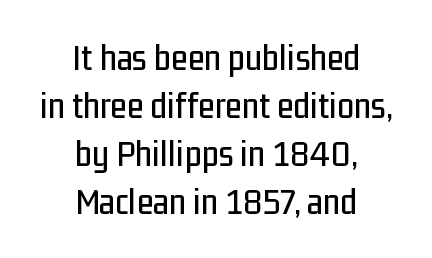
Neither beginnings nor endings align; midpoints do. The font's upright variant was chosen for this text. Type style note: lacks serifs. This rendering leaves character spacing at its baseline value. Do the characters align in a grid? No, the font is proportional. Whoever set this chose a conventional vertical rhythm.
